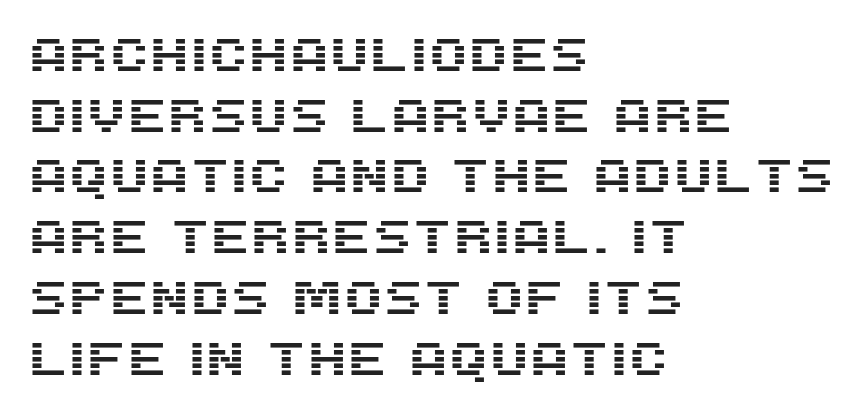
{"serif": "no", "italic": "no", "width": "normal", "stroke_contrast": "medium", "x_height": "large", "monospaced": "no", "underline": "no", "align": "left", "line_spacing": "normal", "line_spacing_ratio": 1.32, "letter_spacing": "normal", "letter_spacing_em": 0.0, "glyph_px": 46}
